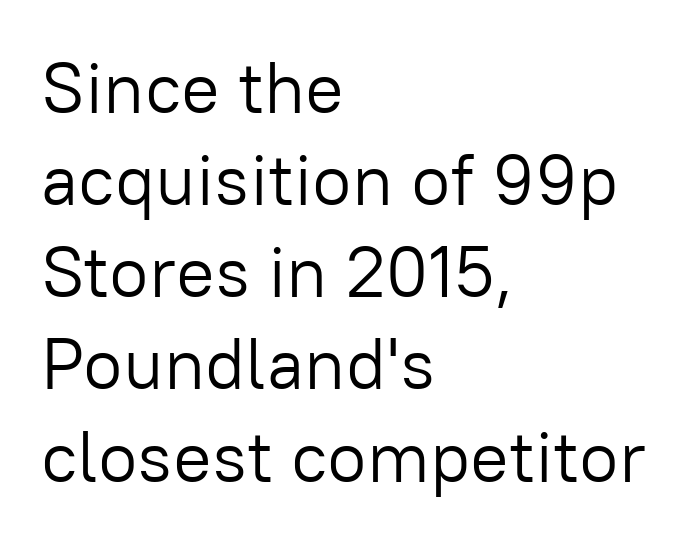
{"serif": "no", "italic": "no", "bold": "no", "weight": "light", "width": "normal", "stroke_contrast": "low", "x_height": "medium", "monospaced": "no", "underline": "no", "align": "left", "line_spacing": "normal", "line_spacing_ratio": 1.28, "letter_spacing": "normal", "letter_spacing_em": 0.0, "glyph_px": 72}
